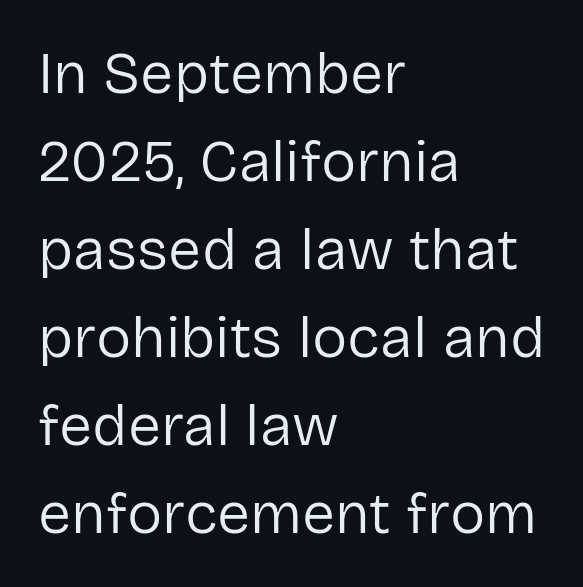
Q: Is the text bold? A: No.
Q: Is the text italic (slanted)? A: No, it is upright.
Q: Is the typeface a serif or a sans-serif typeface? A: Sans-serif.
Q: Is the text underlined? A: No.
Q: How is the paragraph aligned? A: Left-aligned.
Q: Is the spacing between letters normal or unusually wide? A: Normal.
Q: Is the spacing between lines tight, normal or loose? A: Normal.
Q: Width (condensed, normal, or wide)? A: Normal.
Q: Stroke contrast? A: Low.
Q: x-height? A: Medium.
Q: Monospaced? A: No.
